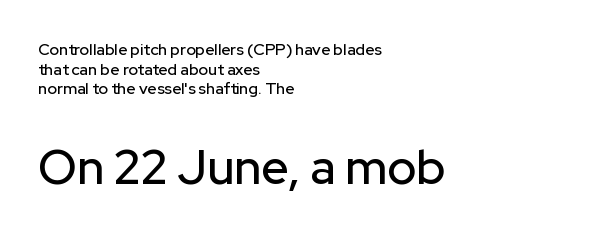
These lines are rendered in a variable-pitch font. Style check: upright. Unlike a traditional serif, this face leaves its strokes unadorned. Size contrast runs from small at the top to large at the bottom. Which margin do the lines hug? The left one — the right edge is uneven. A clean baseline with only descenders dipping below it.
